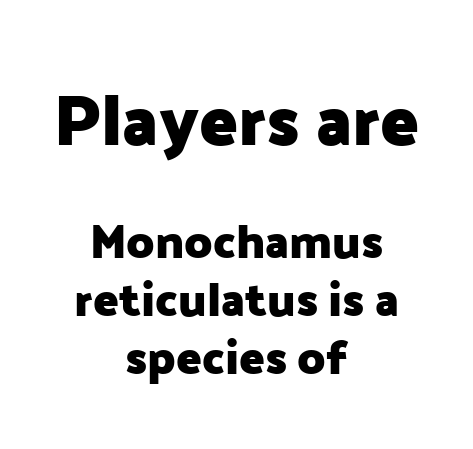
Q: Is the text bold? A: Yes.
Q: Is the text italic (slanted)? A: No, it is upright.
Q: Is the typeface a serif or a sans-serif typeface? A: Sans-serif.
Q: Is the text underlined? A: No.
Q: How is the paragraph aligned? A: Centered.
Q: Is the spacing between letters normal or unusually wide? A: Normal.
Q: Which block of text is set in a larger size, the first (top) or the second (bottom)? A: The first (top) one.
Q: Width (condensed, normal, or wide)? A: Normal.
Q: Stroke contrast? A: Low.
Q: x-height? A: Medium.
Q: Monospaced? A: No.
